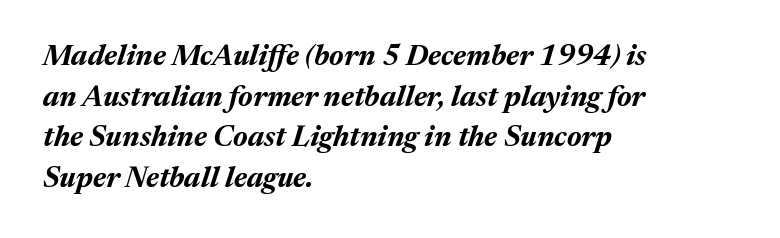
The passage shown is not underscored anywhere. Italic: yes, the glyphs are oblique. Character widths vary here, with narrow letters taking less room than wide ones. Alignment: flush left.
